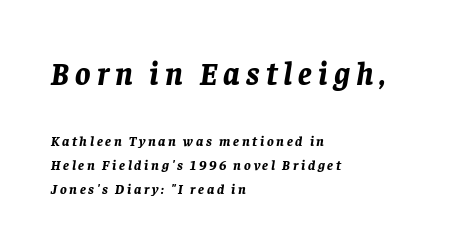
Q: Is the text bold? A: Yes.
Q: Is the text italic (slanted)? A: Yes, it leans right by about 8 degrees.
Q: Is the text underlined? A: No.
Q: How is the paragraph aligned? A: Left-aligned.
Q: Is the spacing between lines tight, normal or loose? A: Normal.
Q: Which block of text is set in a larger size, the first (top) or the second (bottom)? A: The first (top) one.
Q: Width (condensed, normal, or wide)? A: Normal.
Q: Stroke contrast? A: Low.
Q: x-height? A: Large.
Q: Monospaced? A: No.
